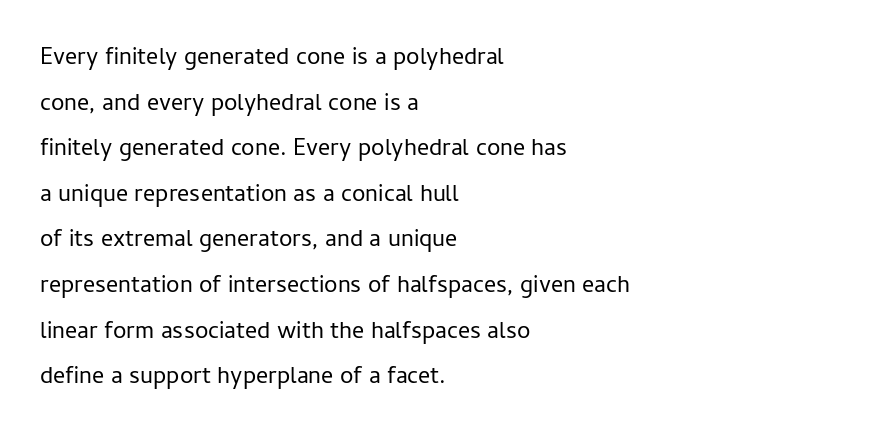
The image shows 24 px text type, upright; set left-aligned, loose line spacing (1.9x), normal letter spacing, not underlined.
